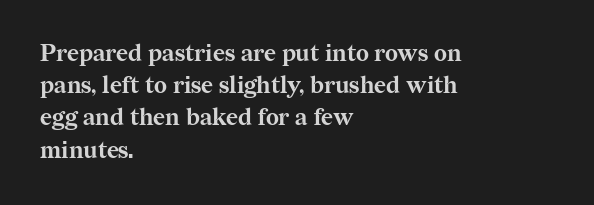
Q: Is the text bold? A: Yes.
Q: Is the text italic (slanted)? A: No, it is upright.
Q: Is the text underlined? A: No.
Q: How is the paragraph aligned? A: Left-aligned.
Q: Is the spacing between letters normal or unusually wide? A: Normal.
Q: Is the spacing between lines tight, normal or loose? A: Normal.
